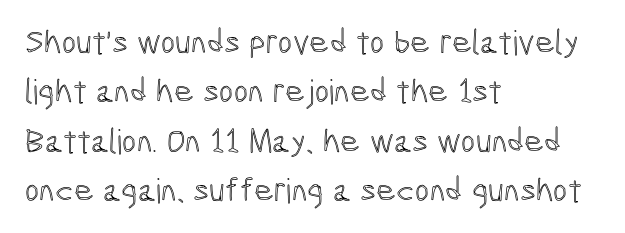
Q: Is the text italic (slanted)? A: No, it is upright.
Q: Is the text underlined? A: No.
Q: How is the paragraph aligned? A: Left-aligned.
Q: Is the spacing between letters normal or unusually wide? A: Normal.
Q: Is the spacing between lines tight, normal or loose? A: Normal.
Q: Width (condensed, normal, or wide)? A: Condensed.
Q: x-height? A: Medium.
Q: Monospaced? A: No.
